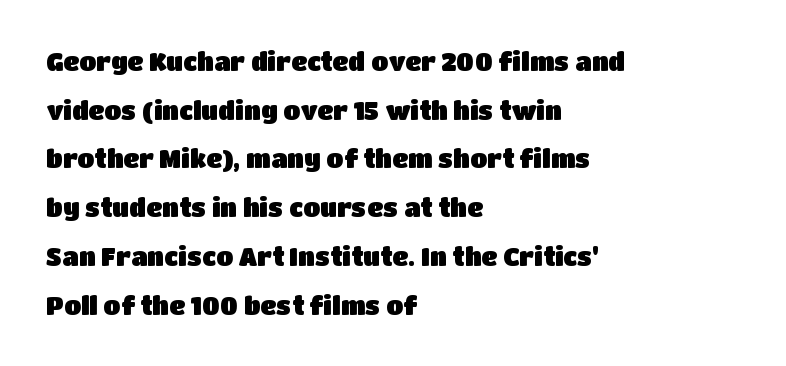
The image shows 25 px text type, upright; set left-aligned, loose line spacing (1.95x), normal letter spacing, not underlined.
